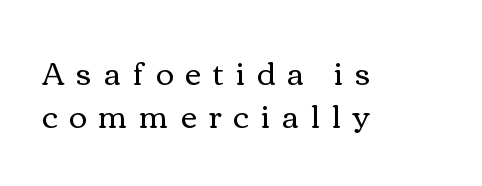
The image shows 31 px regular-weight, wide type, upright; set left-aligned, normal line spacing (1.4x), unusually wide letter spacing (+0.38 em), not underlined; medium stroke contrast and a medium x-height.
